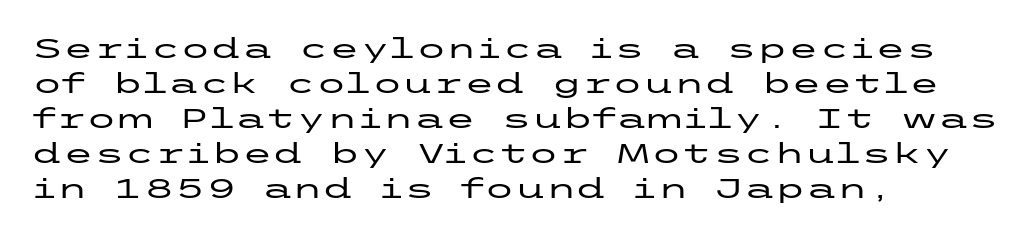
Regarding leading, the lines here are spaced in the standard way. Caption: standard tracking, unaltered. Grotesque or geometric, the face here clearly has no serifs. Characters remain perfectly vertical along every line. The text block is weighted toward the left margin, trailing off unevenly rightward.
